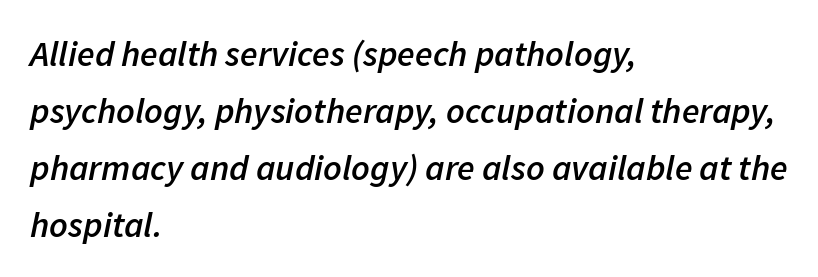
{"italic": "yes", "lean": "right", "slant_degrees": 11, "bold": "semi", "weight": "semibold", "width": "normal", "stroke_contrast": "low", "x_height": "medium", "monospaced": "no", "underline": "no", "align": "left", "line_spacing": "normal", "line_spacing_ratio": 1.58, "letter_spacing": "normal", "letter_spacing_em": 0.0, "glyph_px": 36}
